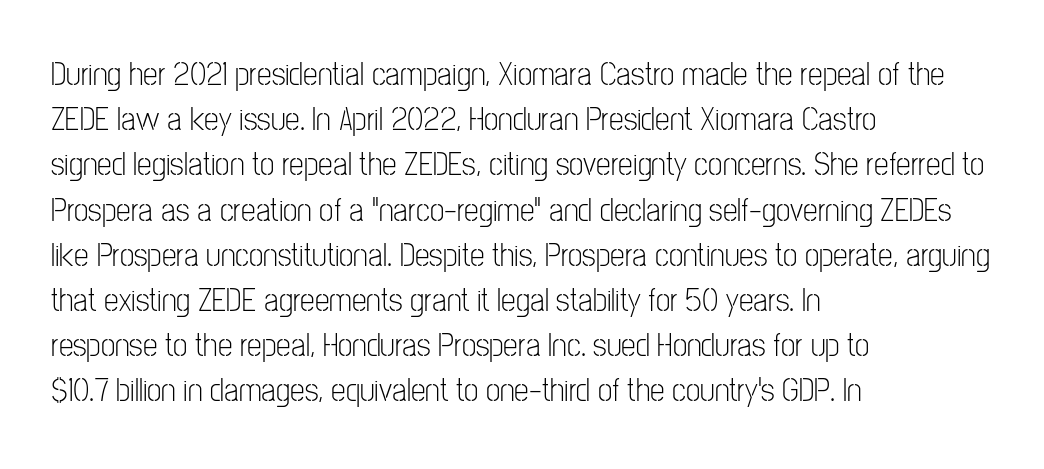
A typesetter would call this proportional, since set widths differ per character. No extra ink here — the face is not bold. The lines are quadded left. A bare baseline throughout the passage.
